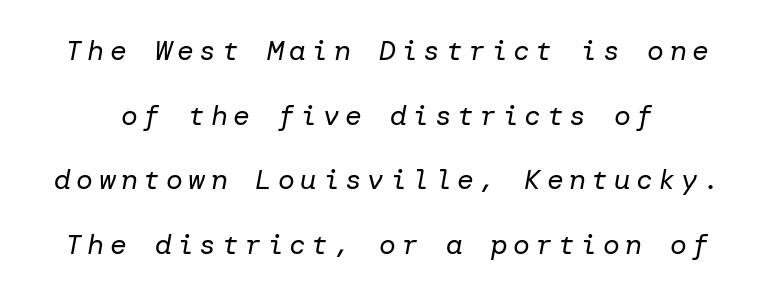
Q: Is the text bold? A: No.
Q: Is the text italic (slanted)? A: Yes, it leans right by about 10 degrees.
Q: Is the text underlined? A: No.
Q: Is the spacing between letters normal or unusually wide? A: Unusually wide.
Q: Is the spacing between lines tight, normal or loose? A: Loose.
Q: Width (condensed, normal, or wide)? A: Normal.
Q: Stroke contrast? A: Low.
Q: x-height? A: Medium.
